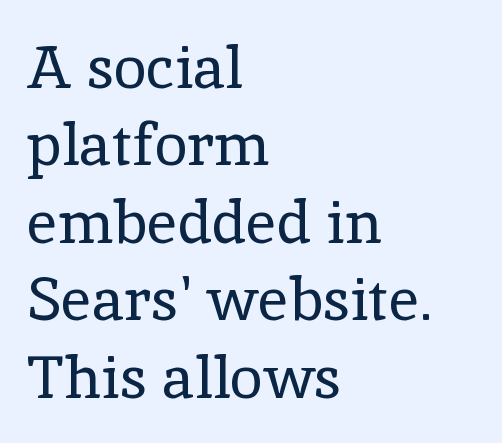
The rendering shows small feet on the letterforms — a serif design. Summary of vertical rhythm: regular, with standard interline spacing. A quiet, ordinary-to-light weight characterises the typeface. Do the characters align in a grid? No, the font is proportional. Tall strokes in this sample are plumb rather than angled.
